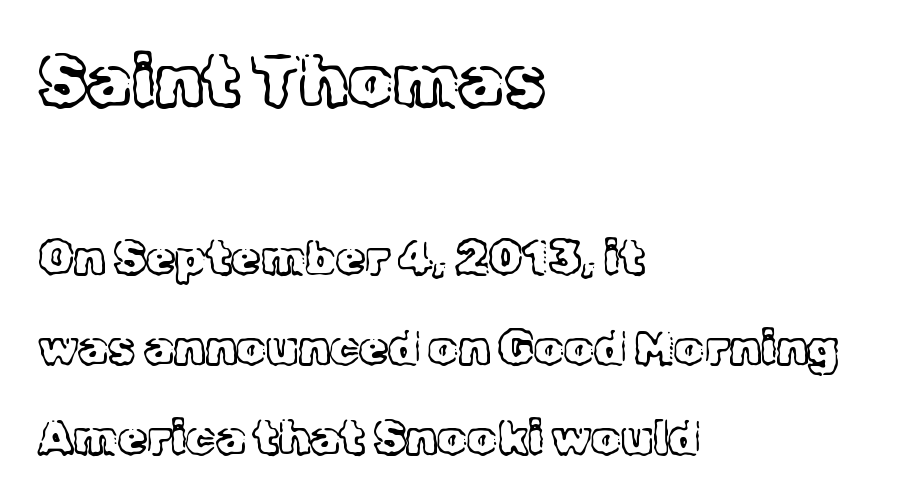
Q: Is the text bold? A: No.
Q: Is the text italic (slanted)? A: No, it is upright.
Q: Is the typeface a serif or a sans-serif typeface? A: Serif.
Q: Is the text underlined? A: No.
Q: How is the paragraph aligned? A: Left-aligned.
Q: Is the spacing between letters normal or unusually wide? A: Normal.
Q: Is the spacing between lines tight, normal or loose? A: Loose.
Q: Which block of text is set in a larger size, the first (top) or the second (bottom)? A: The first (top) one.
Q: Width (condensed, normal, or wide)? A: Normal.
Q: x-height? A: Medium.
Q: Monospaced? A: No.
